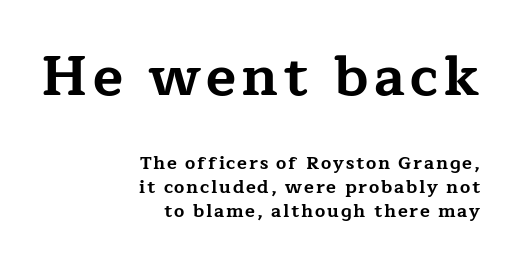
Q: Is the text bold? A: Yes.
Q: Is the text italic (slanted)? A: No, it is upright.
Q: Is the typeface a serif or a sans-serif typeface? A: Serif.
Q: Is the text underlined? A: No.
Q: How is the paragraph aligned? A: Right-aligned.
Q: Is the spacing between lines tight, normal or loose? A: Normal.
Q: Which block of text is set in a larger size, the first (top) or the second (bottom)? A: The first (top) one.
Q: Width (condensed, normal, or wide)? A: Wide.
Q: Stroke contrast? A: Low.
Q: x-height? A: Medium.
Q: Monospaced? A: No.
